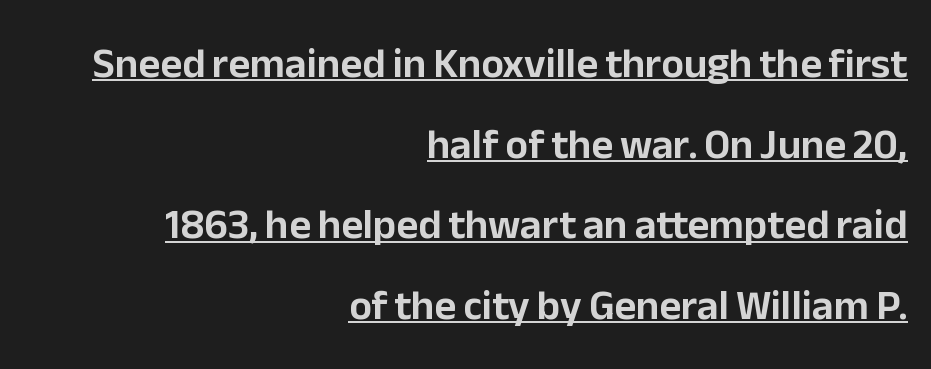
{"serif": "no", "italic": "no", "width": "normal", "stroke_contrast": "low", "x_height": "medium", "monospaced": "no", "underline": "yes", "align": "right", "line_spacing": "loose", "line_spacing_ratio": 1.92, "letter_spacing": "normal", "letter_spacing_em": 0.0, "glyph_px": 42}
